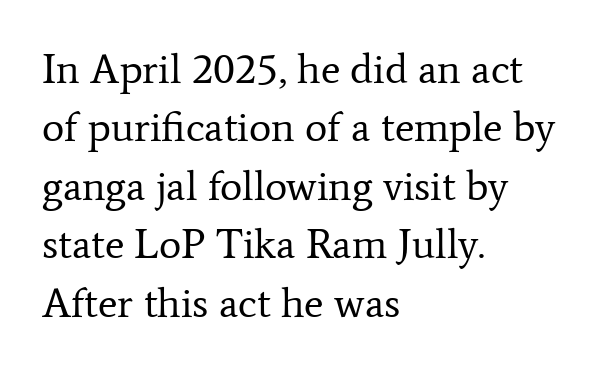
Q: Is the text bold? A: No.
Q: Is the text italic (slanted)? A: No, it is upright.
Q: Is the typeface a serif or a sans-serif typeface? A: Serif.
Q: Is the text underlined? A: No.
Q: How is the paragraph aligned? A: Left-aligned.
Q: Is the spacing between letters normal or unusually wide? A: Normal.
Q: Is the spacing between lines tight, normal or loose? A: Normal.
Q: Width (condensed, normal, or wide)? A: Normal.
Q: Stroke contrast? A: Low.
Q: x-height? A: Medium.
Q: Monospaced? A: No.
